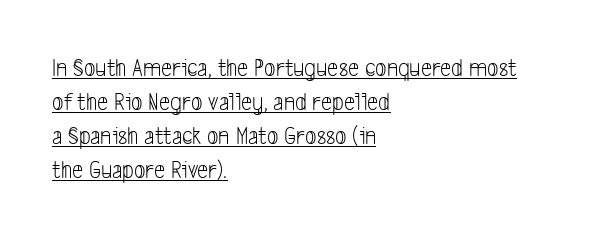
The image shows 25 px text type; set left-aligned, normal line spacing (1.36x), normal letter spacing, underlined.
